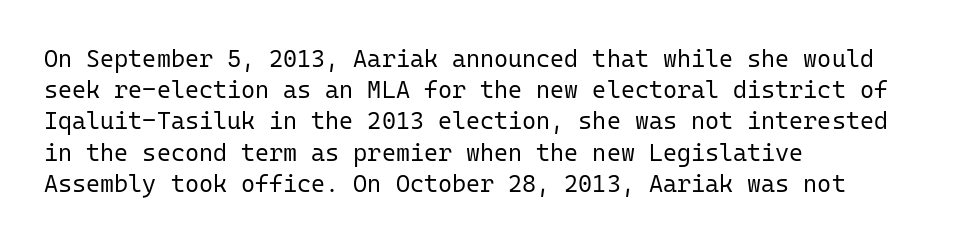
The image shows 24 px text type, upright; set left-aligned, normal line spacing (1.3x), normal letter spacing, not underlined.
